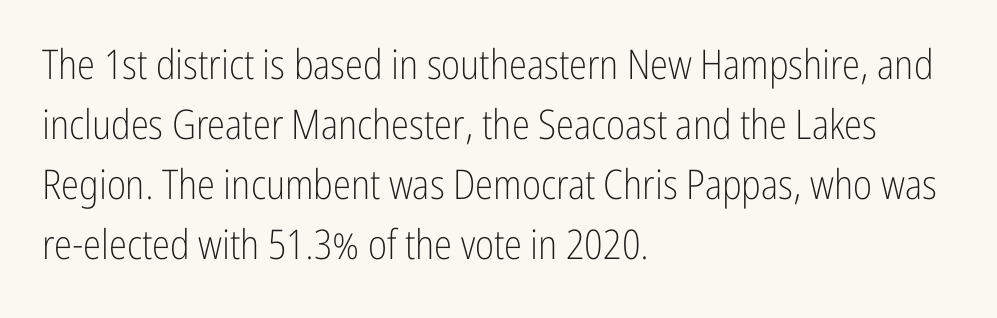
{"serif": "no", "italic": "no", "bold": "no", "weight": "light", "width": "condensed", "stroke_contrast": "low", "x_height": "medium", "monospaced": "no", "underline": "no", "align": "left", "line_spacing": "normal", "line_spacing_ratio": 1.46, "letter_spacing": "normal", "letter_spacing_em": 0.0, "glyph_px": 41}
